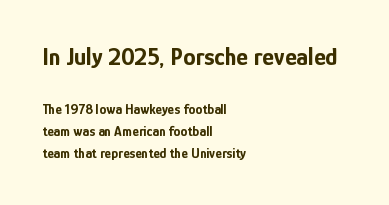
The image shows 25 px bold type, upright; set left-aligned, normal line spacing (1.57x), normal letter spacing, not underlined; the first (top) block is 1.79x larger.
